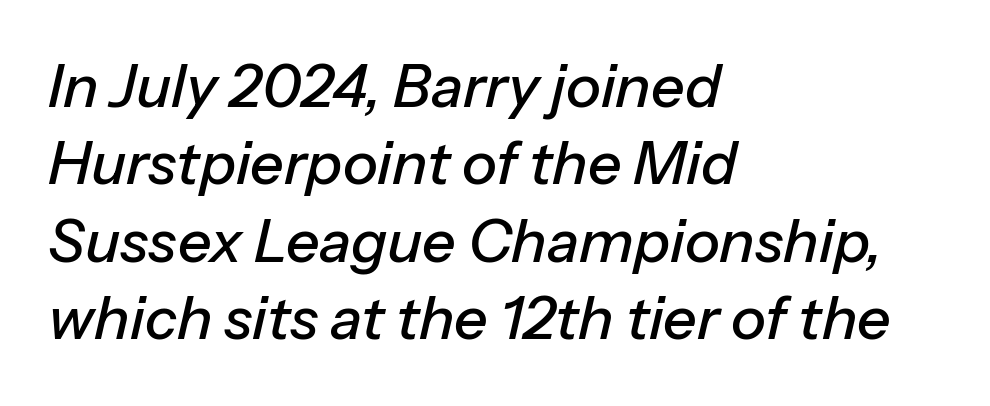
In terms of posture, this sample is oblique. The lines sit at an ordinary, default distance from one another. Think of a printed novel: that variable character pitch is what you see here. The paragraph shown leans on its left margin. The rendering keeps characters at their native spacing.
